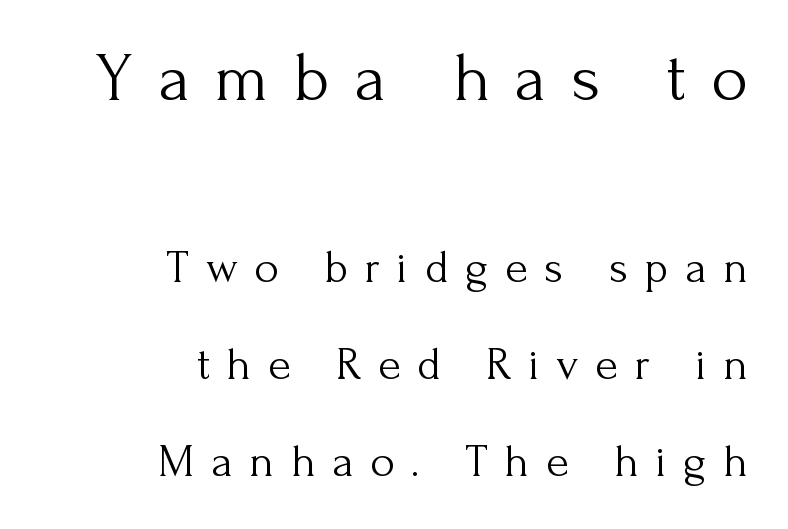
The image shows 70 px light serif type, upright; set right-aligned, loose line spacing (2.07x), unusually wide letter spacing (+0.35 em), not underlined; the first (top) block is 1.49x larger; medium stroke contrast and a small x-height.
